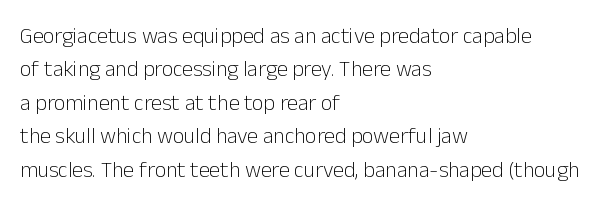
{"italic": "no", "bold": "no", "underline": "no", "align": "left", "line_spacing": "normal", "line_spacing_ratio": 1.52, "letter_spacing": "normal", "letter_spacing_em": 0.0, "glyph_px": 22}
